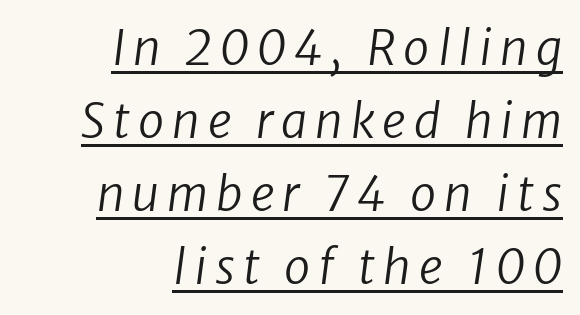
Q: Is the text bold? A: No.
Q: Is the text italic (slanted)? A: Yes, it leans right by about 8 degrees.
Q: Is the text underlined? A: Yes.
Q: How is the paragraph aligned? A: Right-aligned.
Q: Is the spacing between lines tight, normal or loose? A: Normal.
Q: Width (condensed, normal, or wide)? A: Normal.
Q: Stroke contrast? A: Low.
Q: x-height? A: Medium.
Q: Monospaced? A: No.
